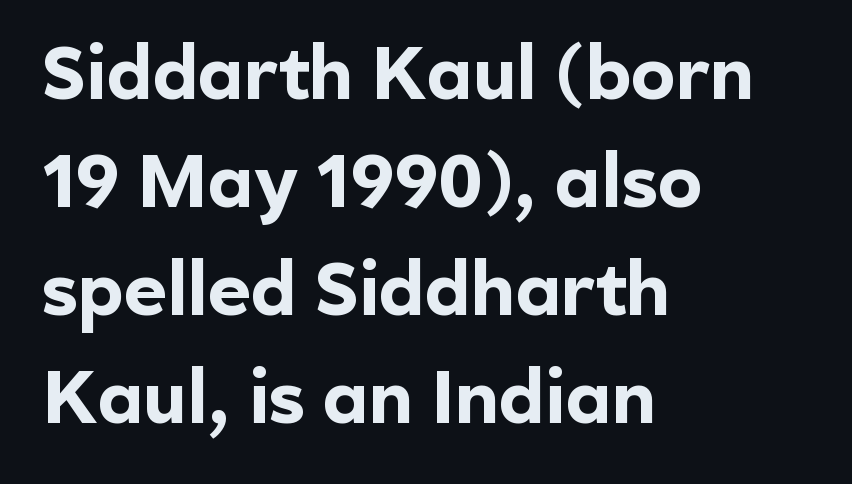
The image shows 74 px bold sans-serif type, upright; set left-aligned, normal line spacing (1.46x), normal letter spacing, not underlined; a medium x-height.
